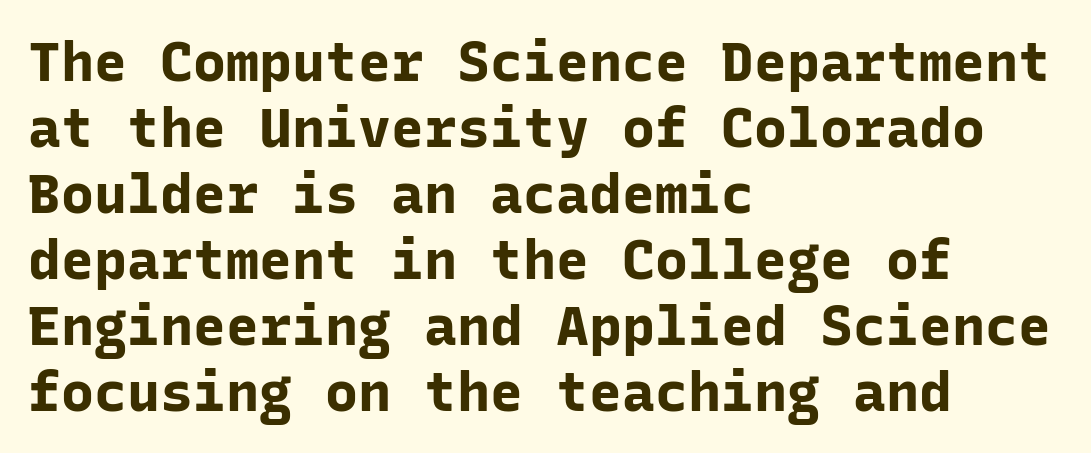
The image shows 55 px bold sans-serif type, upright, monospaced; set left-aligned, line spacing 1.2x, normal letter spacing, not underlined; low stroke contrast and a medium x-height.
